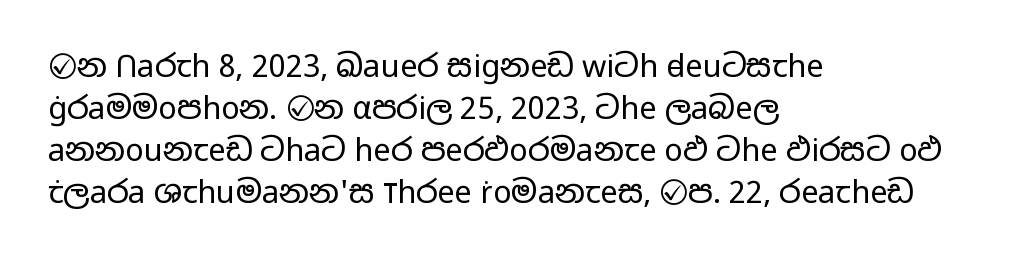
Compared with typical paragraphs, the rows here are spaced about the same. The lines are quadded left. The string is rendered with underlining switched off. These lines are rendered in a variable-pitch font.
